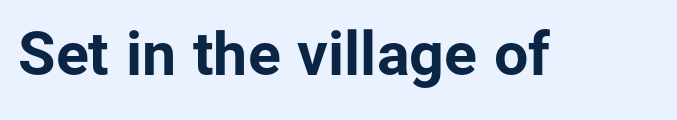
{"serif": "no", "italic": "no", "bold": "yes", "weight": "bold", "width": "normal", "stroke_contrast": "low", "x_height": "medium", "monospaced": "no", "underline": "no", "letter_spacing": "normal", "letter_spacing_em": 0.0, "glyph_px": 61}
